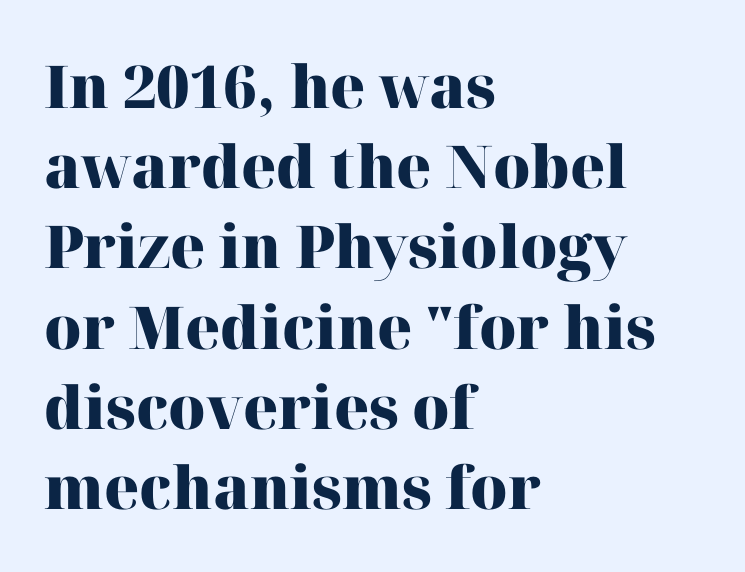
{"serif": "yes", "italic": "no", "bold": "yes", "weight": "heavy", "width": "normal", "stroke_contrast": "high", "x_height": "medium", "monospaced": "no", "underline": "no", "align": "left", "line_spacing": "normal", "line_spacing_ratio": 1.36, "letter_spacing": "normal", "letter_spacing_em": 0.0, "glyph_px": 59}
